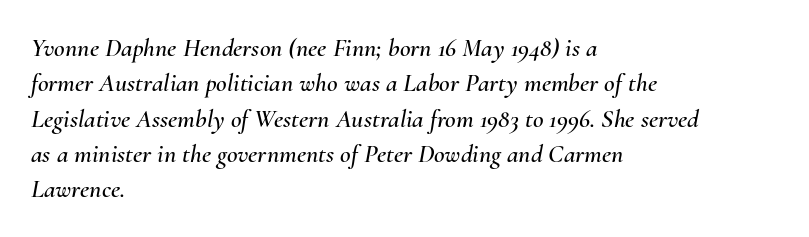
The rows are spaced the way most documents space them. The lines are quadded left. Nothing unusual about the tracking: characters are spaced as the font intends. The axis of the letterforms is tilted away from vertical.
